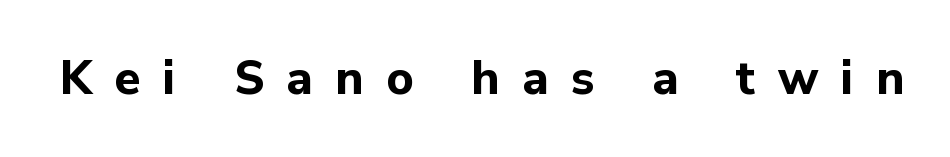
{"serif": "no", "italic": "no", "bold": "yes", "weight": "bold", "width": "normal", "stroke_contrast": "low", "x_height": "medium", "monospaced": "no", "underline": "no", "letter_spacing": "wide", "letter_spacing_em": 0.48, "glyph_px": 47}
